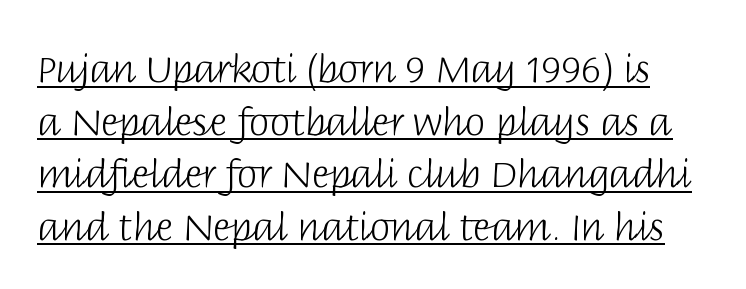
{"serif": "no", "italic": "no", "bold": "no", "weight": "light", "width": "normal", "stroke_contrast": "low", "x_height": "large", "monospaced": "no", "underline": "yes", "line_spacing": "normal", "line_spacing_ratio": 1.42, "letter_spacing": "normal", "letter_spacing_em": 0.0, "glyph_px": 37}
